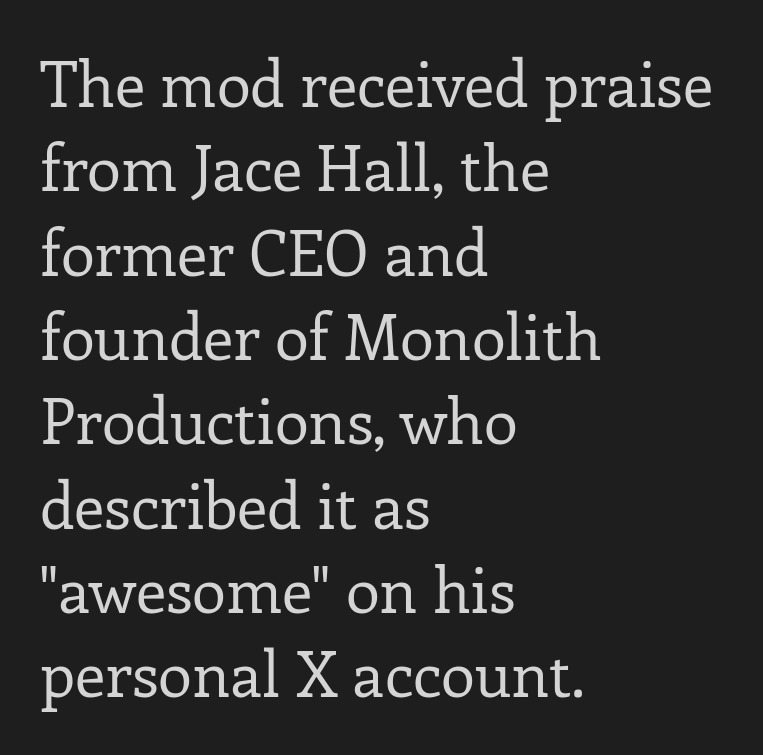
Each word holds together tightly as a unit, with standard inter-letter gaps. These lines are composed in type with serifs. The letters advance in unequal steps, a hallmark of proportional type. This is roman type, the default non-slanted kind. This block has exactly the height ordinary leading produces. Line starts are locked; line ends wander.
